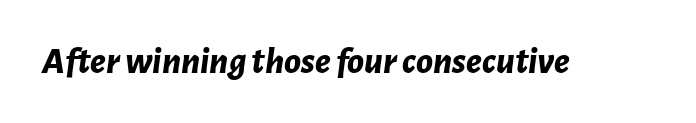
{"italic": "yes", "lean": "right", "slant_degrees": 7, "bold": "yes", "weight": "bold", "width": "normal", "stroke_contrast": "low", "x_height": "medium", "monospaced": "no", "underline": "no", "letter_spacing": "normal", "letter_spacing_em": 0.0, "glyph_px": 38}
